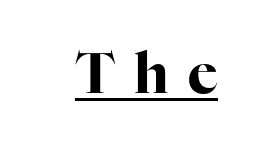
Q: Is the text bold? A: Yes.
Q: Is the text italic (slanted)? A: No, it is upright.
Q: Is the typeface a serif or a sans-serif typeface? A: Serif.
Q: Is the text underlined? A: Yes.
Q: Is the spacing between letters normal or unusually wide? A: Unusually wide.
Q: Width (condensed, normal, or wide)? A: Normal.
Q: Stroke contrast? A: High.
Q: x-height? A: Medium.
Q: Monospaced? A: No.
